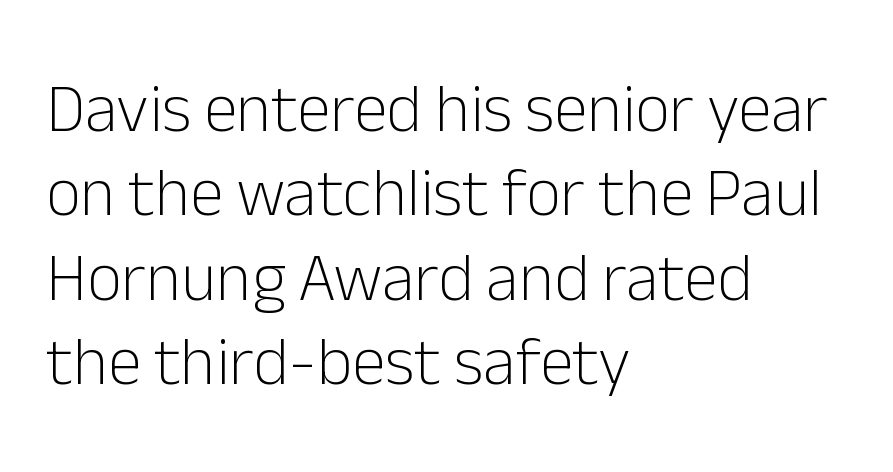
Each letter keeps its own natural width here, so spacing adapts to shape. The tracking reads as untouched default to a designer's eye. The typesetter chose a ragged-right arrangement here. If you drew a line through each stem, it would be perfectly vertical. Letterform terminals end flat and unadorned throughout the passage.
